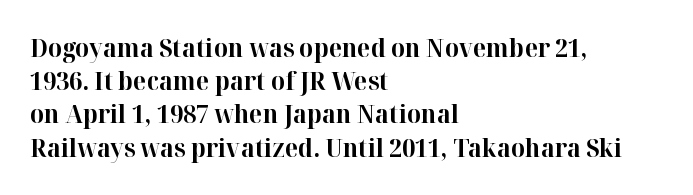
One-word summary of the alignment: left. Compared with an ordinary text face, these strokes are far heavier — a full bold. Interline gaps are of average width in this sample. Letter spacing: default. The baseline area is clear. The letters stand upright; this is a roman face.
